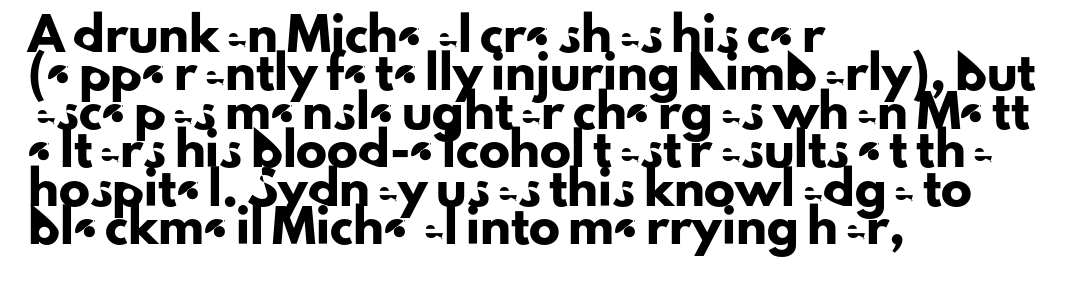
The image shows 31 px sans-serif type, upright; set left-aligned, line spacing 1.24x, normal letter spacing, not underlined; low stroke contrast and a small x-height.
